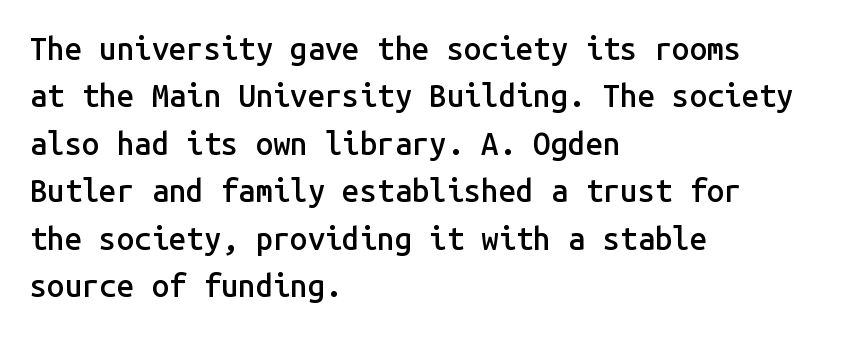
Q: Is the text bold? A: Semi-bold.
Q: Is the text italic (slanted)? A: No, it is upright.
Q: Is the typeface a serif or a sans-serif typeface? A: Sans-serif.
Q: Is the text underlined? A: No.
Q: How is the paragraph aligned? A: Left-aligned.
Q: Is the spacing between letters normal or unusually wide? A: Normal.
Q: Is the spacing between lines tight, normal or loose? A: Normal.
Q: Width (condensed, normal, or wide)? A: Normal.
Q: Stroke contrast? A: Low.
Q: x-height? A: Medium.
Q: Monospaced? A: Yes.
